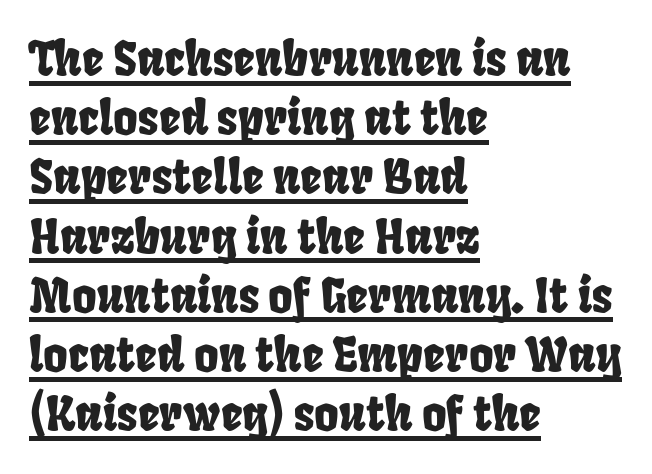
The image shows 47 px condensed sans-serif type; set left-aligned, normal line spacing (1.26x), normal letter spacing, underlined; low stroke contrast and a large x-height.
